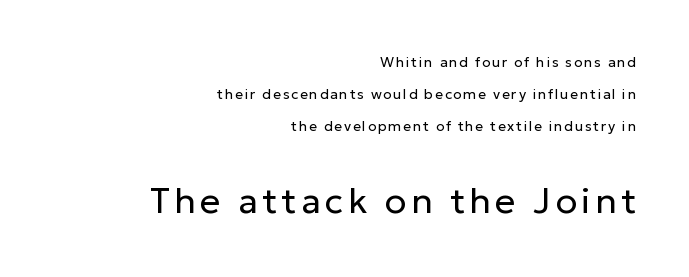
{"serif": "no", "italic": "no", "bold": "no", "weight": "regular", "width": "normal", "stroke_contrast": "low", "x_height": "medium", "monospaced": "no", "underline": "no", "align": "right", "line_spacing": "loose", "line_spacing_ratio": 2.27, "larger_block": "second", "size_ratio": 2.57, "glyph_px": 36}
